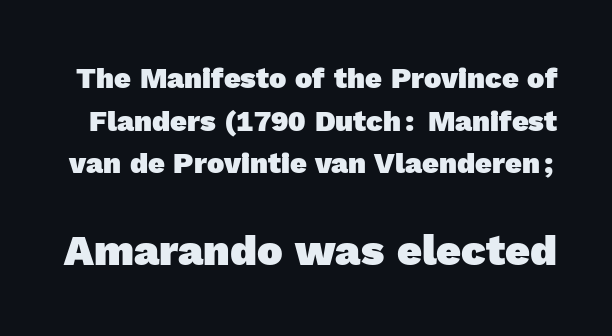
Q: Is the text bold? A: Yes.
Q: Is the typeface a serif or a sans-serif typeface? A: Sans-serif.
Q: Is the text underlined? A: No.
Q: Is the spacing between letters normal or unusually wide? A: Normal.
Q: Is the spacing between lines tight, normal or loose? A: Normal.
Q: Which block of text is set in a larger size, the first (top) or the second (bottom)? A: The second (bottom) one.
Q: Width (condensed, normal, or wide)? A: Normal.
Q: x-height? A: Medium.
Q: Monospaced? A: No.
